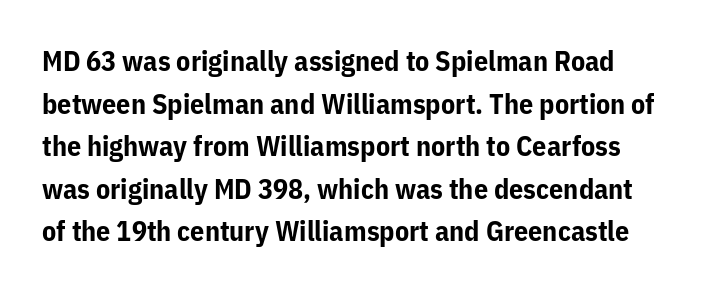
The rendering keeps characters at their native spacing. The specimen reads as upright at a glance. Each row of text sits above clean, open space. Do the characters align in a grid? No, the font is proportional. The line-height multiplier appears to be the usual default.
